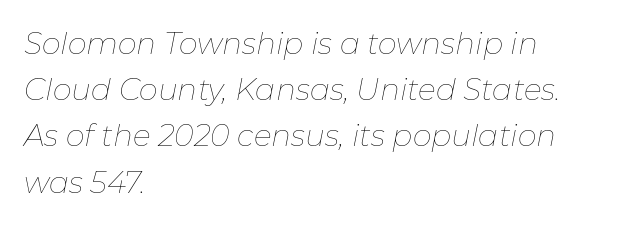
Q: Is the text bold? A: No.
Q: Is the text italic (slanted)? A: Yes, it leans right by about 11 degrees.
Q: Is the text underlined? A: No.
Q: How is the paragraph aligned? A: Left-aligned.
Q: Is the spacing between letters normal or unusually wide? A: Normal.
Q: Is the spacing between lines tight, normal or loose? A: Normal.
Q: Width (condensed, normal, or wide)? A: Normal.
Q: Stroke contrast? A: Low.
Q: x-height? A: Medium.
Q: Monospaced? A: No.
